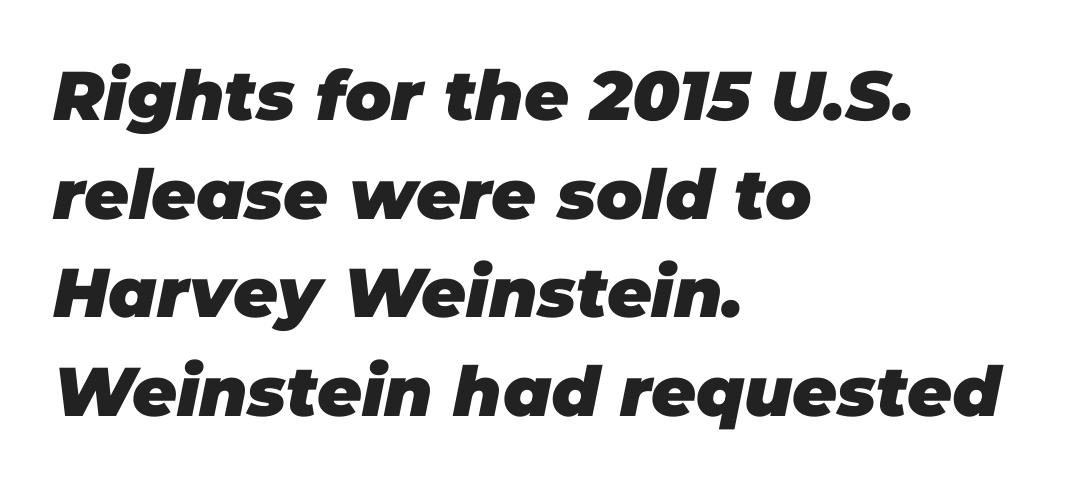
Bold? Absolutely — the strokes are thick and heavy. Line starts are locked; line ends wander. The line-height multiplier appears to be the usual default. The area under the type is left untouched. Short note: letters normally spaced.
